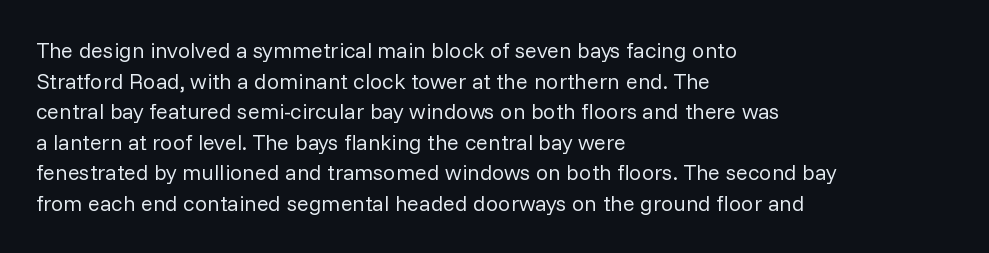
The image shows 22 px text type, upright; set left-aligned, normal line spacing (1.39x), normal letter spacing, not underlined.
